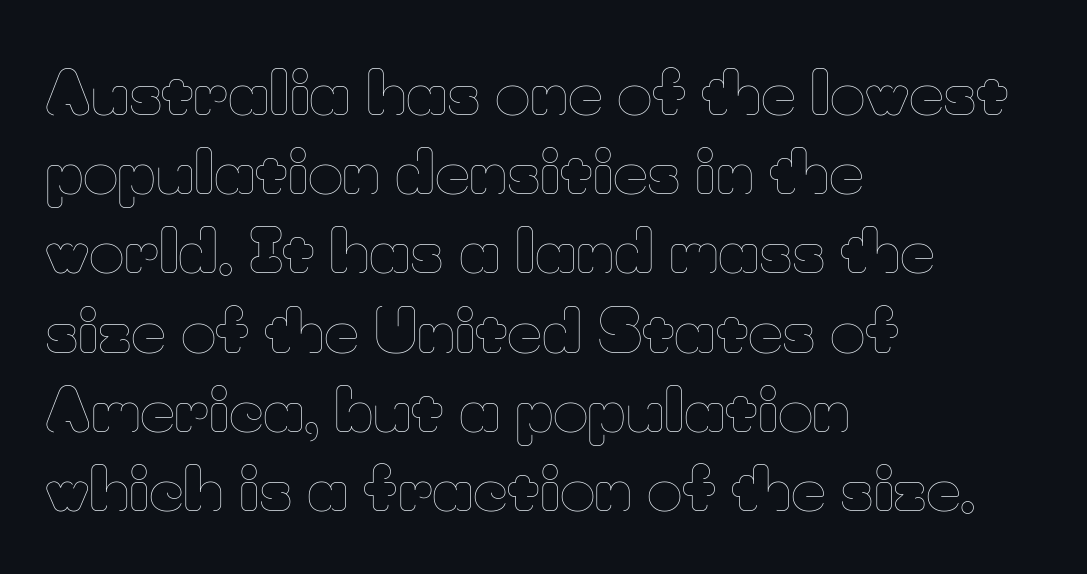
{"italic": "no", "bold": "no", "weight": "thin", "width": "normal", "stroke_contrast": "low", "x_height": "small", "monospaced": "no", "underline": "no", "align": "left", "line_spacing": "normal", "line_spacing_ratio": 1.32, "letter_spacing": "normal", "letter_spacing_em": 0.0, "glyph_px": 60}
